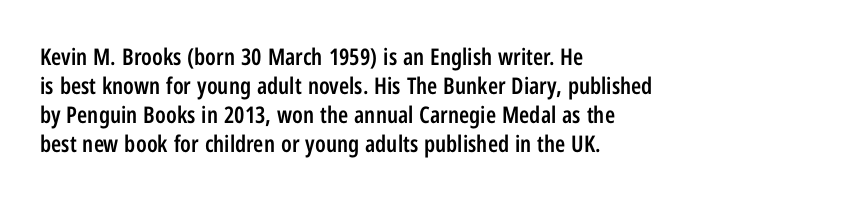
The image shows 23 px text type, upright; set left-aligned, normal line spacing (1.26x), normal letter spacing, not underlined.
